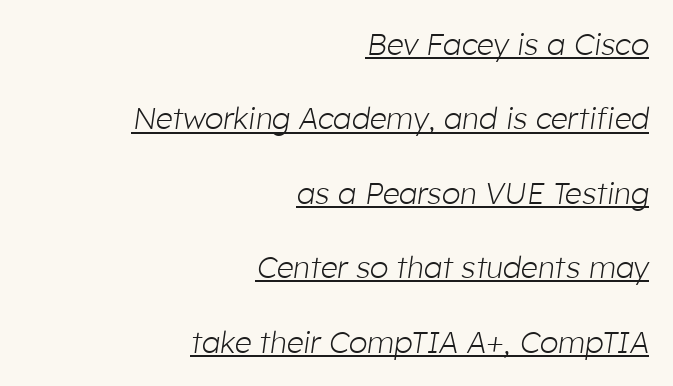
Caption: face not bold, strokes unweighted. The specimen reads as italic at a glance. Beneath each row of characters lies a ruled line. Honestly, the rows look like they've been pulled way apart.
